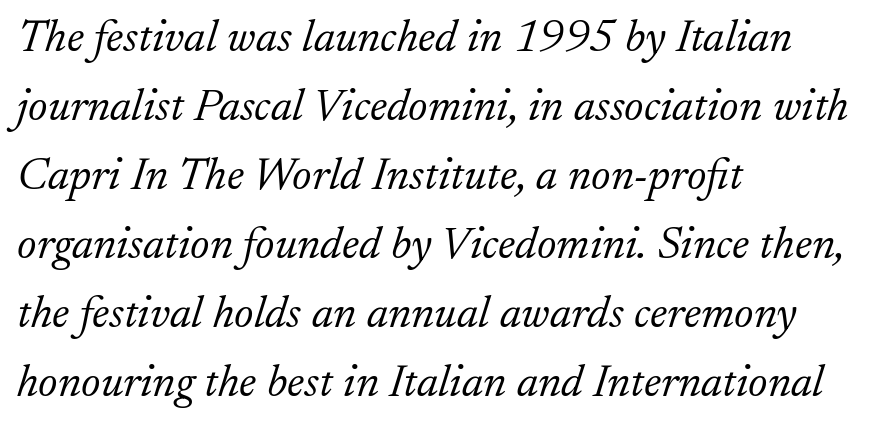
The image shows 46 px light serif type, italic (leaning right); set left-aligned, normal line spacing (1.5x), normal letter spacing, not underlined; low stroke contrast and a small x-height.
